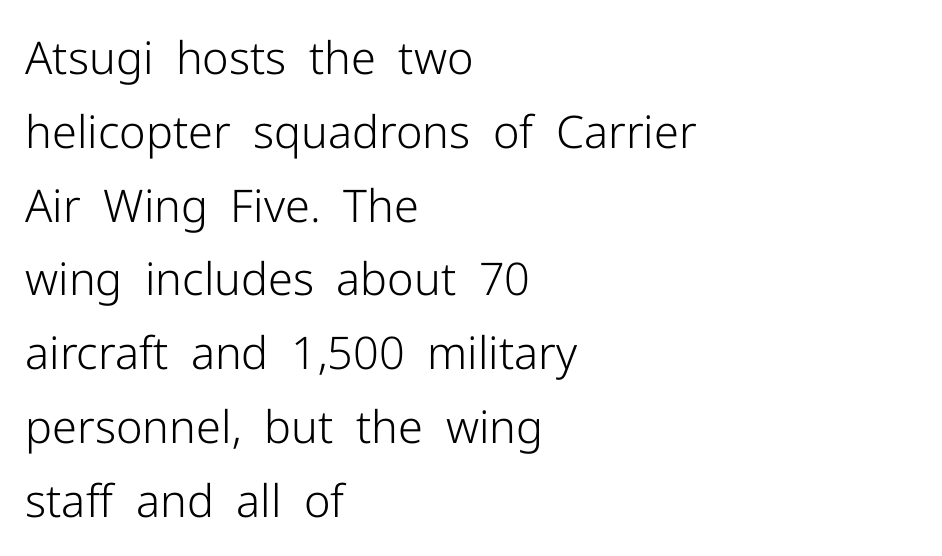
The image shows 45 px light sans-serif type, upright; set left-aligned, normal line spacing (1.64x), normal letter spacing, not underlined; low stroke contrast and a medium x-height.
